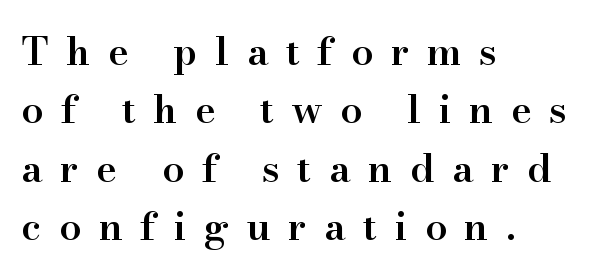
The image shows 39 px semibold serif type, upright; set left-aligned, normal line spacing (1.5x), unusually wide letter spacing (+0.45 em), not underlined; high stroke contrast and a small x-height.
